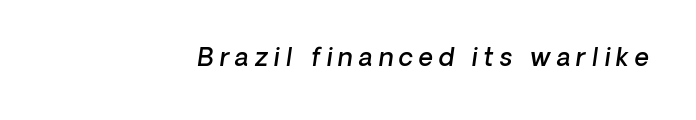
{"bold": "semi", "underline": "no", "align": "right", "letter_spacing": "wide", "letter_spacing_em": 0.23, "glyph_px": 25}
